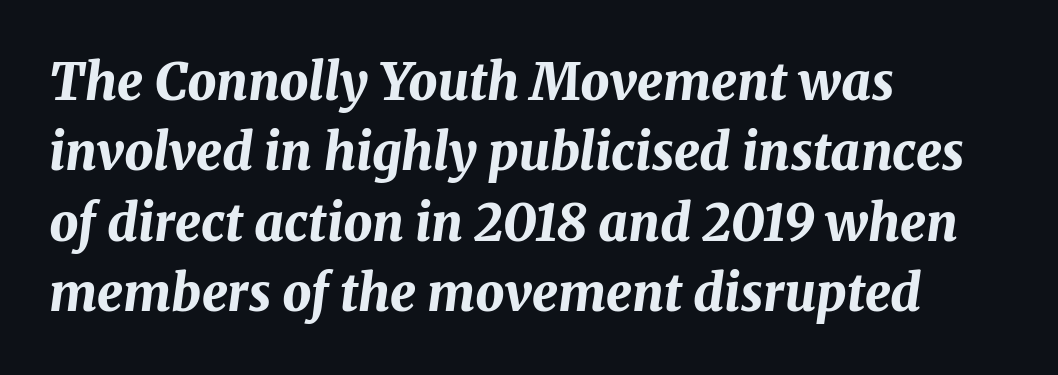
Q: Is the text bold? A: Yes.
Q: Is the text italic (slanted)? A: Yes, it leans right by about 8 degrees.
Q: Is the text underlined? A: No.
Q: How is the paragraph aligned? A: Left-aligned.
Q: Is the spacing between letters normal or unusually wide? A: Normal.
Q: Is the spacing between lines tight, normal or loose? A: Normal.
Q: Width (condensed, normal, or wide)? A: Normal.
Q: Stroke contrast? A: Medium.
Q: x-height? A: Medium.
Q: Monospaced? A: No.
